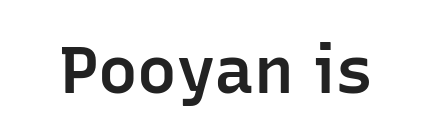
Looks like regular typesetting: each glyph gets only the width it needs. A somewhat darkened texture: the type is semibold rather than bold. Nope, no serifs anywhere on these letters. Italic? Not at all — the glyphs are vertical. The letters sit at their default tracking, neither squeezed nor spread.
